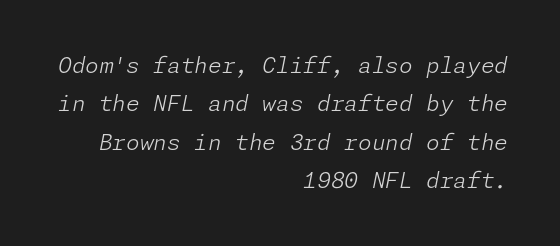
Q: Is the text bold? A: No.
Q: Is the text italic (slanted)? A: Yes, it leans right by about 11 degrees.
Q: Is the text underlined? A: No.
Q: How is the paragraph aligned? A: Right-aligned.
Q: Is the spacing between letters normal or unusually wide? A: Normal.
